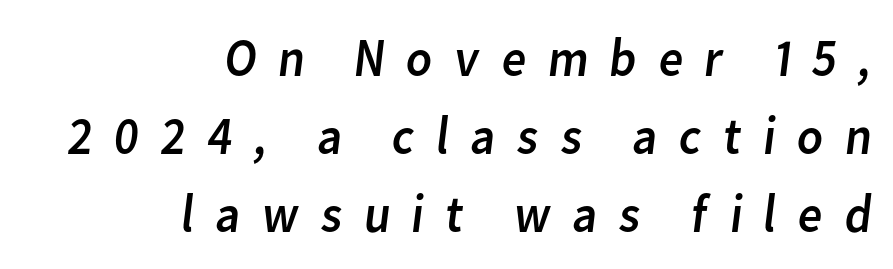
Q: Is the text bold? A: No.
Q: Is the typeface a serif or a sans-serif typeface? A: Sans-serif.
Q: Is the text underlined? A: No.
Q: How is the paragraph aligned? A: Right-aligned.
Q: Is the spacing between letters normal or unusually wide? A: Unusually wide.
Q: Is the spacing between lines tight, normal or loose? A: Normal.
Q: Width (condensed, normal, or wide)? A: Normal.
Q: Stroke contrast? A: Low.
Q: x-height? A: Medium.
Q: Monospaced? A: No.
